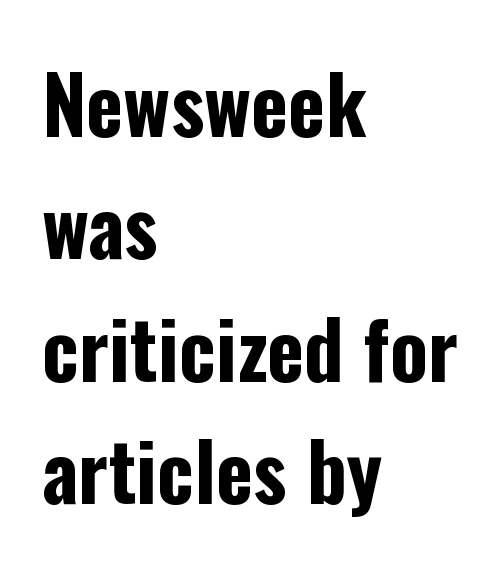
Q: Is the text bold? A: Yes.
Q: Is the text italic (slanted)? A: No, it is upright.
Q: Is the typeface a serif or a sans-serif typeface? A: Sans-serif.
Q: Is the text underlined? A: No.
Q: How is the paragraph aligned? A: Left-aligned.
Q: Is the spacing between letters normal or unusually wide? A: Normal.
Q: Is the spacing between lines tight, normal or loose? A: Normal.
Q: Width (condensed, normal, or wide)? A: Condensed.
Q: Stroke contrast? A: Low.
Q: x-height? A: Medium.
Q: Monospaced? A: No.
